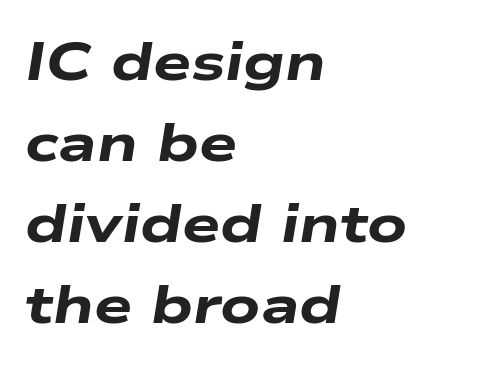
{"italic": "yes", "lean": "right", "slant_degrees": 9, "bold": "yes", "weight": "heavy", "width": "wide", "stroke_contrast": "low", "x_height": "medium", "monospaced": "no", "underline": "no", "align": "left", "line_spacing": "normal", "line_spacing_ratio": 1.5, "letter_spacing": "normal", "letter_spacing_em": 0.0, "glyph_px": 54}
